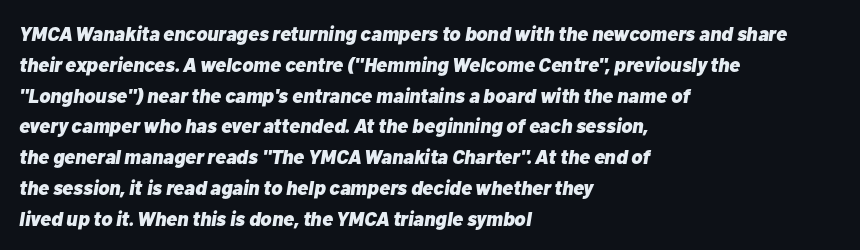
Q: Is the text bold? A: Yes.
Q: Is the text italic (slanted)? A: Yes, it leans right by about 10 degrees.
Q: Is the text underlined? A: No.
Q: How is the paragraph aligned? A: Left-aligned.
Q: Is the spacing between letters normal or unusually wide? A: Normal.
Q: Is the spacing between lines tight, normal or loose? A: Normal.
